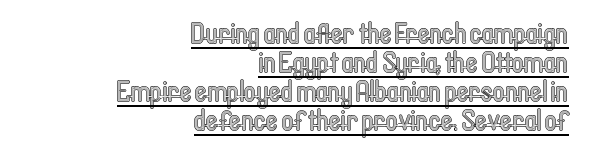
The image shows 29 px condensed type, upright; set right-aligned, tight line spacing (1.0x), normal letter spacing, underlined; a medium x-height.
